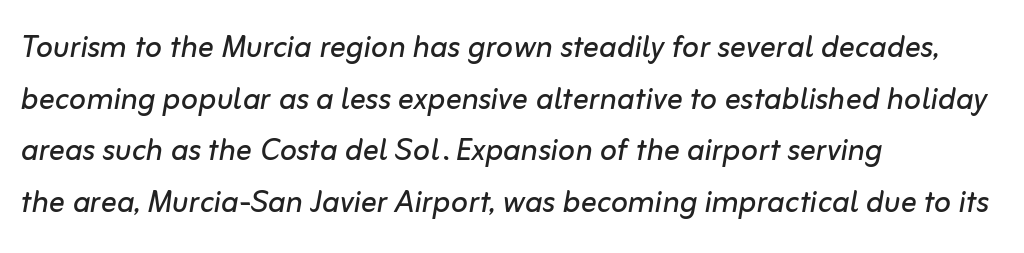
{"italic": "yes", "lean": "right", "slant_degrees": 10, "bold": "no", "weight": "regular", "width": "normal", "stroke_contrast": "low", "x_height": "medium", "monospaced": "no", "underline": "no", "align": "left", "line_spacing": "normal", "line_spacing_ratio": 1.29, "letter_spacing": "normal", "letter_spacing_em": 0.0, "glyph_px": 40}
